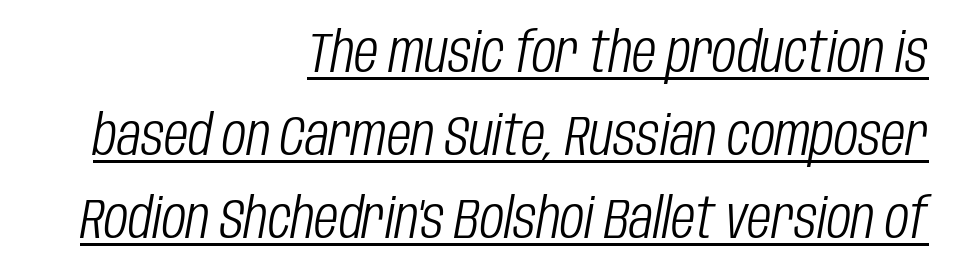
{"italic": "yes", "lean": "right", "slant_degrees": 10, "bold": "no", "weight": "light", "width": "condensed", "stroke_contrast": "low", "x_height": "large", "monospaced": "no", "underline": "yes", "align": "right", "line_spacing": "normal", "line_spacing_ratio": 1.48, "letter_spacing": "normal", "letter_spacing_em": 0.0, "glyph_px": 56}
